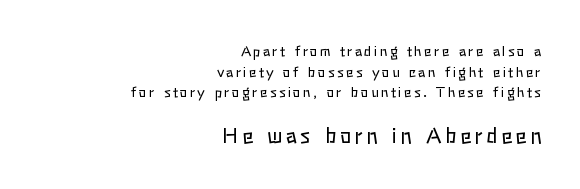
Q: Is the text bold? A: No.
Q: Is the text italic (slanted)? A: No, it is upright.
Q: Is the text underlined? A: No.
Q: How is the paragraph aligned? A: Right-aligned.
Q: Is the spacing between lines tight, normal or loose? A: Normal.
Q: Which block of text is set in a larger size, the first (top) or the second (bottom)? A: The second (bottom) one.
